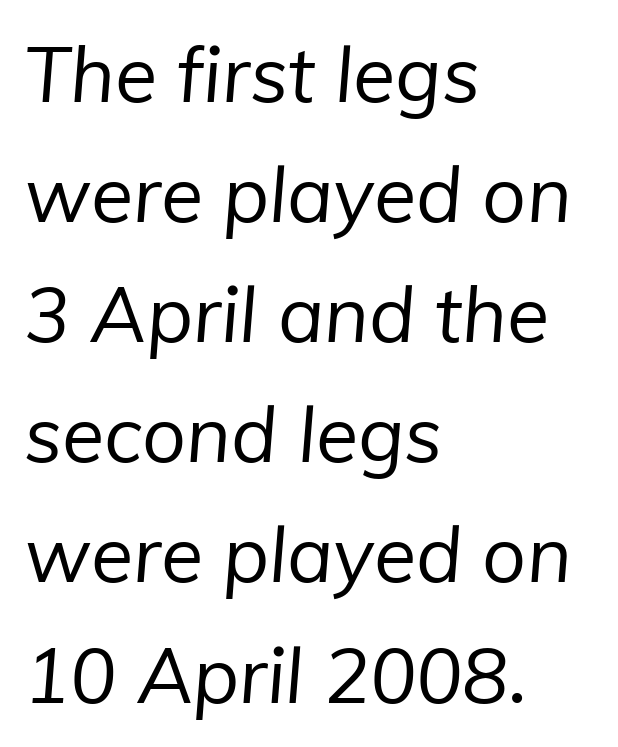
{"serif": "no", "bold": "no", "weight": "regular", "width": "normal", "stroke_contrast": "low", "x_height": "medium", "monospaced": "no", "underline": "no", "align": "left", "line_spacing": "normal", "line_spacing_ratio": 1.56, "letter_spacing": "normal", "letter_spacing_em": 0.0, "glyph_px": 77}
